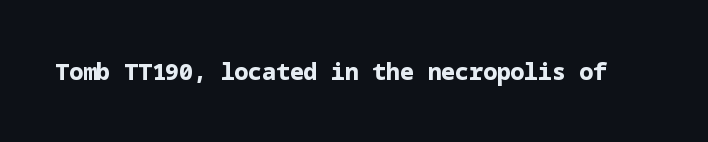
Q: Is the text bold? A: Yes.
Q: Is the text italic (slanted)? A: No, it is upright.
Q: Is the text underlined? A: No.
Q: Is the spacing between letters normal or unusually wide? A: Normal.
